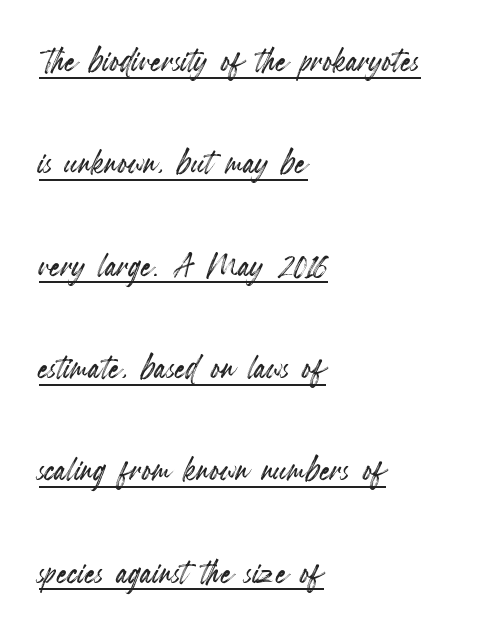
Spacing verdict: proportional, widths tailored to each character. Widely set lines give the paragraph a tall, airy silhouette. The passage is arranged the way most books set body copy — flush left. Look at the tracking — it's just the regular setting, nothing added. The specimen includes a rule beneath the text block's lines.
